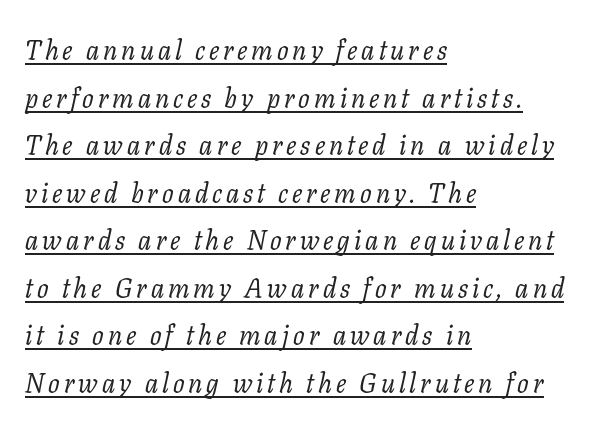
Q: Is the text bold? A: No.
Q: Is the text italic (slanted)? A: Yes, it leans right by about 11 degrees.
Q: Is the text underlined? A: Yes.
Q: How is the paragraph aligned? A: Left-aligned.
